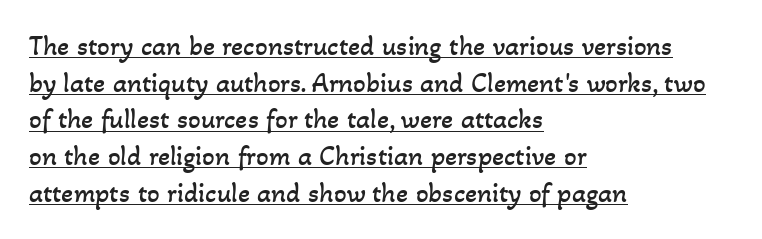
{"bold": "no", "weight": "regular", "width": "normal", "stroke_contrast": "low", "x_height": "small", "monospaced": "no", "underline": "yes", "align": "left", "line_spacing": "normal", "line_spacing_ratio": 1.31, "letter_spacing": "normal", "letter_spacing_em": 0.0, "glyph_px": 28}
